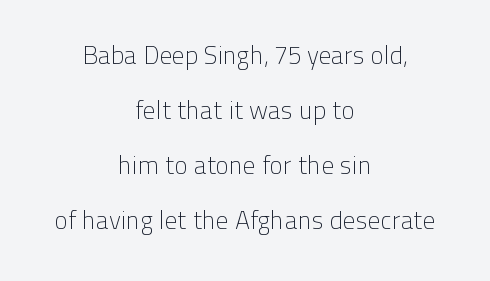
The lines in this sample share a center point and differ in where they start and stop. The strip under each line holds only bare page. Stems and bowls with no extra thickness — not bold. Loosely led — the rows are spread out. A typesetter would call this zero additional tracking.
